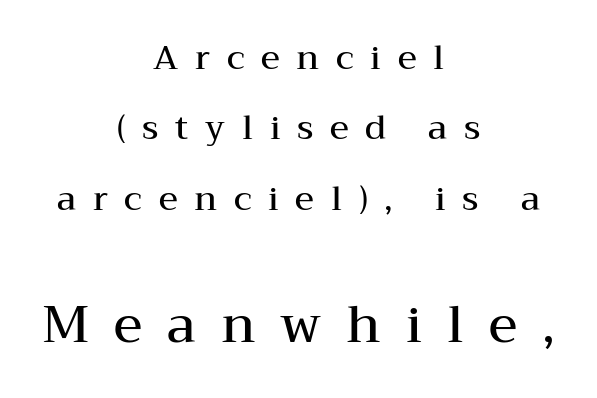
The image shows 51 px semibold, wide serif type, upright; set centered, loose line spacing (2.07x), unusually wide letter spacing (+0.49 em), not underlined; the second (bottom) block is 1.5x larger; medium stroke contrast and a medium x-height.
